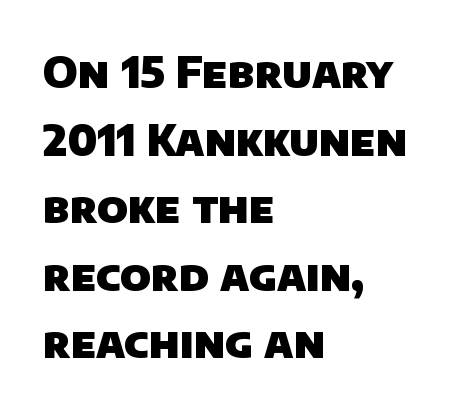
Looks like regular typesetting: each glyph gets only the width it needs. Tracking here is standard; glyphs follow each other at the usual distance. These lines are set flush left with a ragged right edge. One glance says typical: line gaps are just what's usual. Rule under the text: the space is simply empty. The passage shown is typeset with a sans-serif family.
